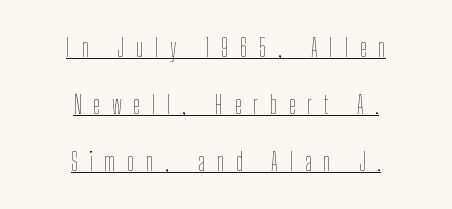
{"italic": "no", "bold": "no", "underline": "yes", "align": "center", "line_spacing": "loose", "line_spacing_ratio": 2.28, "letter_spacing": "wide", "letter_spacing_em": 0.47, "glyph_px": 25}
